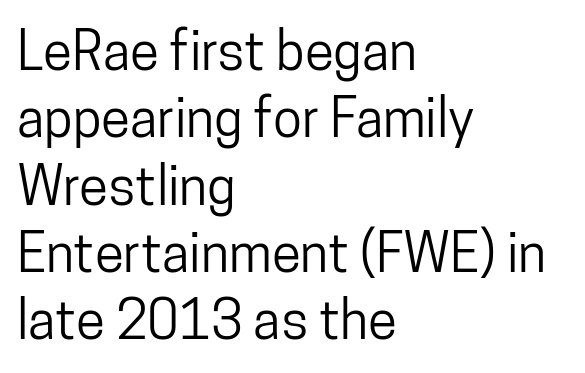
The image shows 53 px condensed sans-serif type, upright; set left-aligned, normal line spacing (1.27x), normal letter spacing, not underlined; low stroke contrast and a medium x-height.
